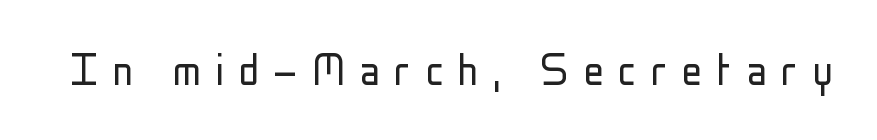
Q: Is the text bold? A: No.
Q: Is the text italic (slanted)? A: No, it is upright.
Q: Is the typeface a serif or a sans-serif typeface? A: Sans-serif.
Q: Is the text underlined? A: No.
Q: Is the spacing between letters normal or unusually wide? A: Unusually wide.
Q: Width (condensed, normal, or wide)? A: Condensed.
Q: Stroke contrast? A: Low.
Q: x-height? A: Medium.
Q: Monospaced? A: No.
